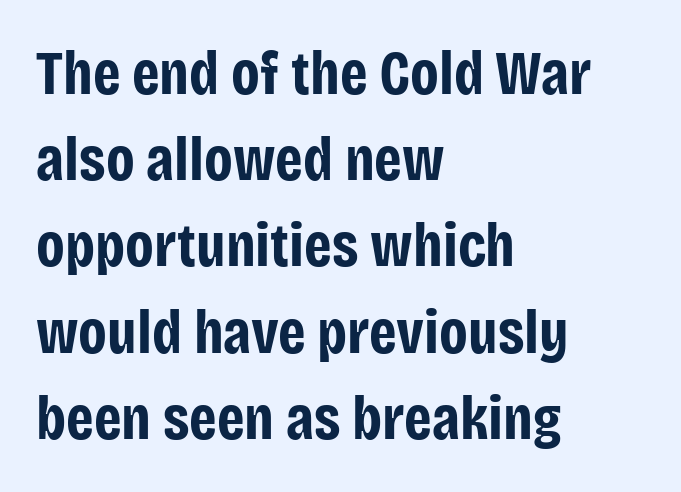
{"serif": "no", "italic": "no", "bold": "yes", "weight": "bold", "width": "condensed", "stroke_contrast": "low", "x_height": "large", "monospaced": "no", "underline": "no", "align": "left", "line_spacing": "normal", "line_spacing_ratio": 1.39, "letter_spacing": "normal", "letter_spacing_em": 0.0, "glyph_px": 62}
